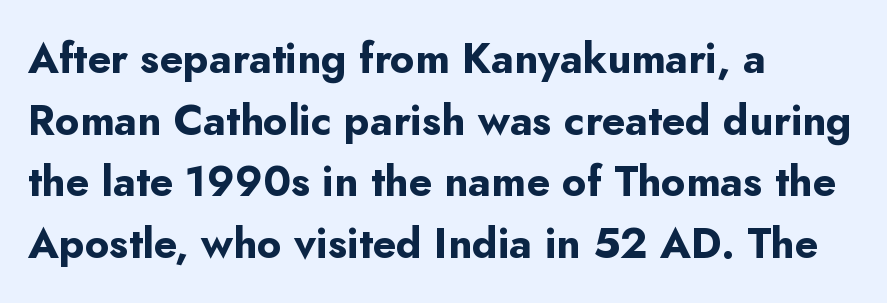
{"serif": "no", "italic": "no", "bold": "yes", "weight": "bold", "width": "normal", "stroke_contrast": "low", "x_height": "small", "monospaced": "no", "underline": "no", "align": "left", "line_spacing": "normal", "line_spacing_ratio": 1.47, "letter_spacing": "normal", "letter_spacing_em": 0.0, "glyph_px": 42}
